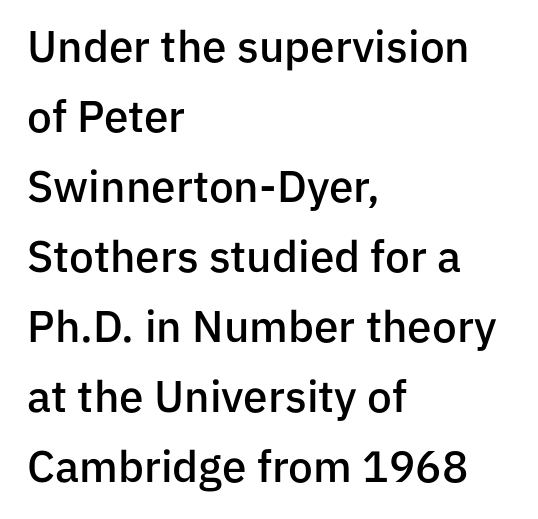
Q: Is the text bold? A: Semi-bold.
Q: Is the text italic (slanted)? A: No, it is upright.
Q: Is the typeface a serif or a sans-serif typeface? A: Sans-serif.
Q: Is the text underlined? A: No.
Q: How is the paragraph aligned? A: Left-aligned.
Q: Is the spacing between letters normal or unusually wide? A: Normal.
Q: Is the spacing between lines tight, normal or loose? A: Normal.
Q: Width (condensed, normal, or wide)? A: Normal.
Q: Stroke contrast? A: Low.
Q: x-height? A: Medium.
Q: Monospaced? A: No.
